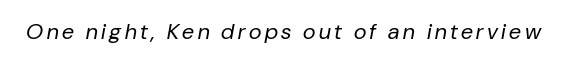
{"italic": "yes", "lean": "right", "slant_degrees": 10, "bold": "no", "underline": "no", "glyph_px": 22}
